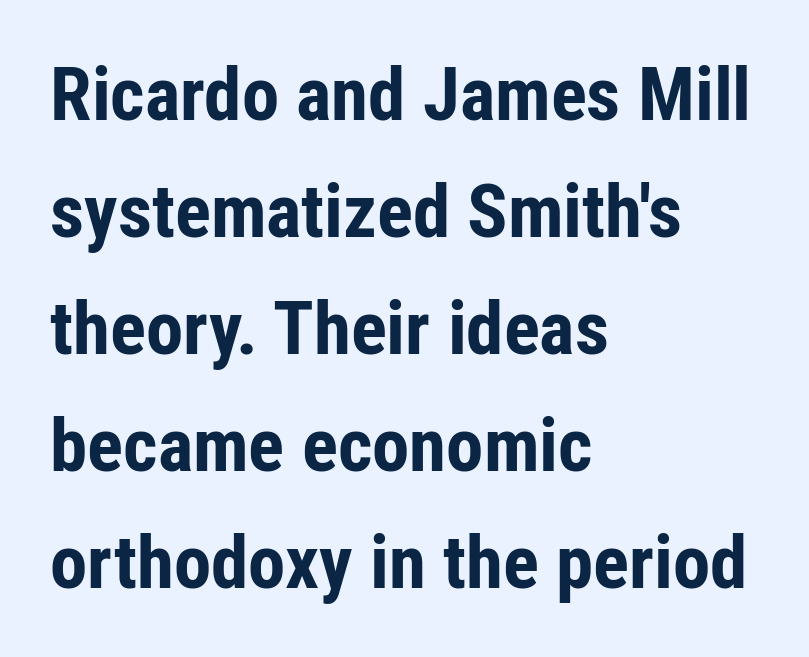
{"serif": "no", "italic": "no", "bold": "yes", "weight": "bold", "width": "condensed", "stroke_contrast": "low", "x_height": "medium", "monospaced": "no", "underline": "no", "align": "left", "line_spacing": "normal", "line_spacing_ratio": 1.56, "letter_spacing": "normal", "letter_spacing_em": 0.0, "glyph_px": 75}
